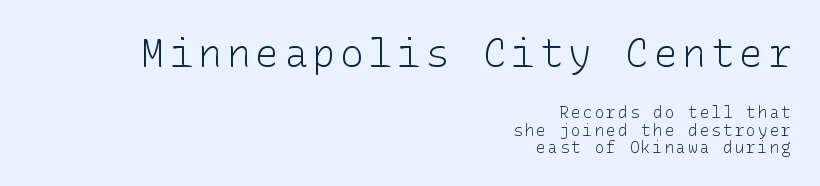
Q: Is the text bold? A: No.
Q: Is the text italic (slanted)? A: No, it is upright.
Q: Is the typeface a serif or a sans-serif typeface? A: Sans-serif.
Q: Is the text underlined? A: No.
Q: How is the paragraph aligned? A: Right-aligned.
Q: Is the spacing between lines tight, normal or loose? A: Tight.
Q: Which block of text is set in a larger size, the first (top) or the second (bottom)? A: The first (top) one.
Q: Width (condensed, normal, or wide)? A: Normal.
Q: Stroke contrast? A: Low.
Q: x-height? A: Medium.
